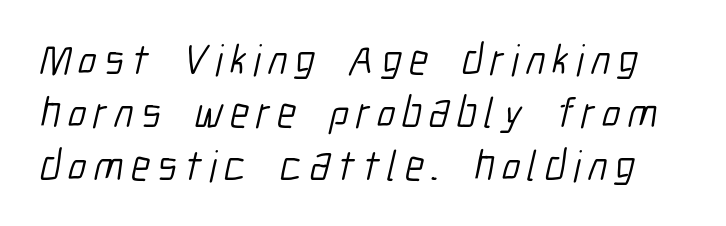
Q: Is the text bold? A: No.
Q: Is the typeface a serif or a sans-serif typeface? A: Sans-serif.
Q: Is the text underlined? A: No.
Q: Width (condensed, normal, or wide)? A: Condensed.
Q: Stroke contrast? A: Low.
Q: x-height? A: Medium.
Q: Monospaced? A: No.
